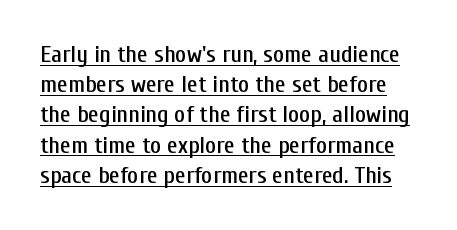
Q: Is the text italic (slanted)? A: No, it is upright.
Q: Is the text underlined? A: Yes.
Q: Is the spacing between letters normal or unusually wide? A: Normal.
Q: Is the spacing between lines tight, normal or loose? A: Normal.
